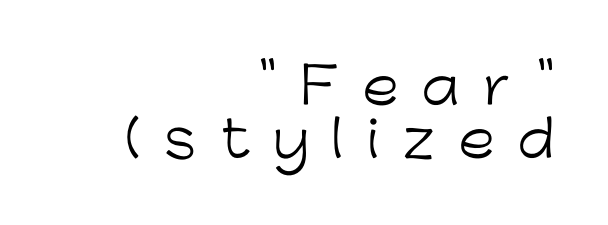
Q: Is the text bold? A: No.
Q: Is the text italic (slanted)? A: No, it is upright.
Q: Is the typeface a serif or a sans-serif typeface? A: Sans-serif.
Q: Is the text underlined? A: No.
Q: How is the paragraph aligned? A: Right-aligned.
Q: Is the spacing between letters normal or unusually wide? A: Unusually wide.
Q: Is the spacing between lines tight, normal or loose? A: Tight.
Q: Width (condensed, normal, or wide)? A: Normal.
Q: Stroke contrast? A: Low.
Q: x-height? A: Medium.
Q: Monospaced? A: No.
